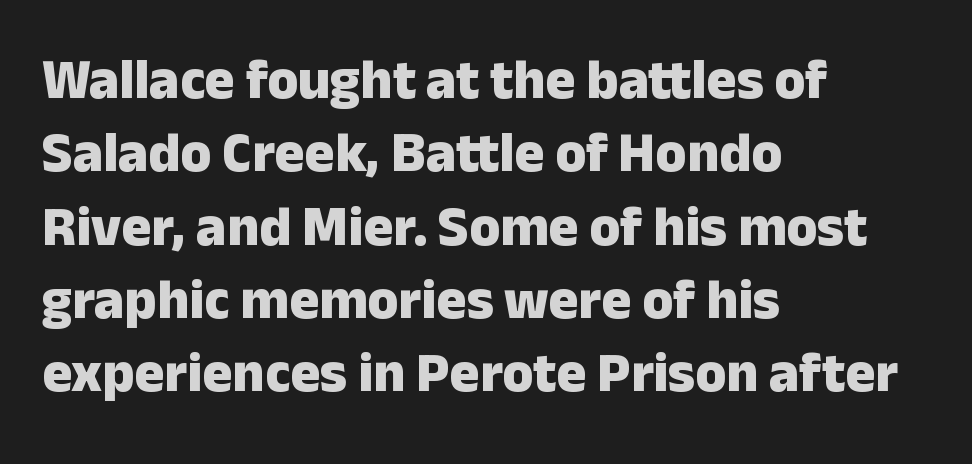
Q: Is the text bold? A: Yes.
Q: Is the text italic (slanted)? A: No, it is upright.
Q: Is the typeface a serif or a sans-serif typeface? A: Sans-serif.
Q: Is the text underlined? A: No.
Q: How is the paragraph aligned? A: Left-aligned.
Q: Is the spacing between letters normal or unusually wide? A: Normal.
Q: Is the spacing between lines tight, normal or loose? A: Normal.
Q: Width (condensed, normal, or wide)? A: Normal.
Q: Stroke contrast? A: Low.
Q: x-height? A: Medium.
Q: Monospaced? A: No.
